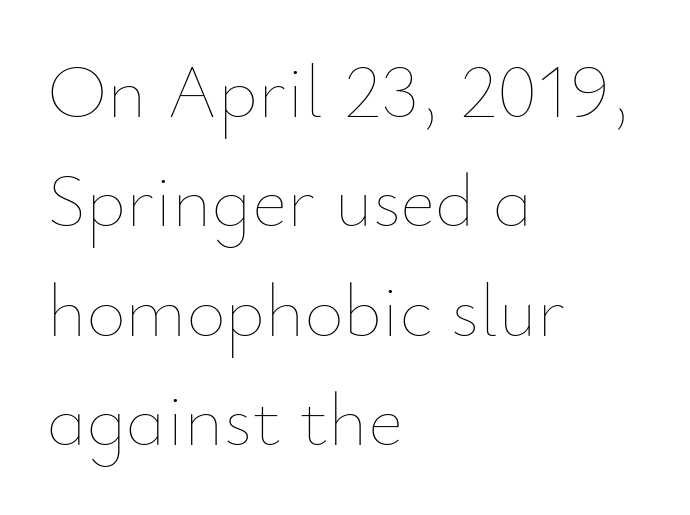
Q: Is the text bold? A: No.
Q: Is the text italic (slanted)? A: No, it is upright.
Q: Is the text underlined? A: No.
Q: How is the paragraph aligned? A: Left-aligned.
Q: Is the spacing between letters normal or unusually wide? A: Normal.
Q: Is the spacing between lines tight, normal or loose? A: Normal.
Q: Width (condensed, normal, or wide)? A: Normal.
Q: Stroke contrast? A: Low.
Q: x-height? A: Small.
Q: Monospaced? A: No.
